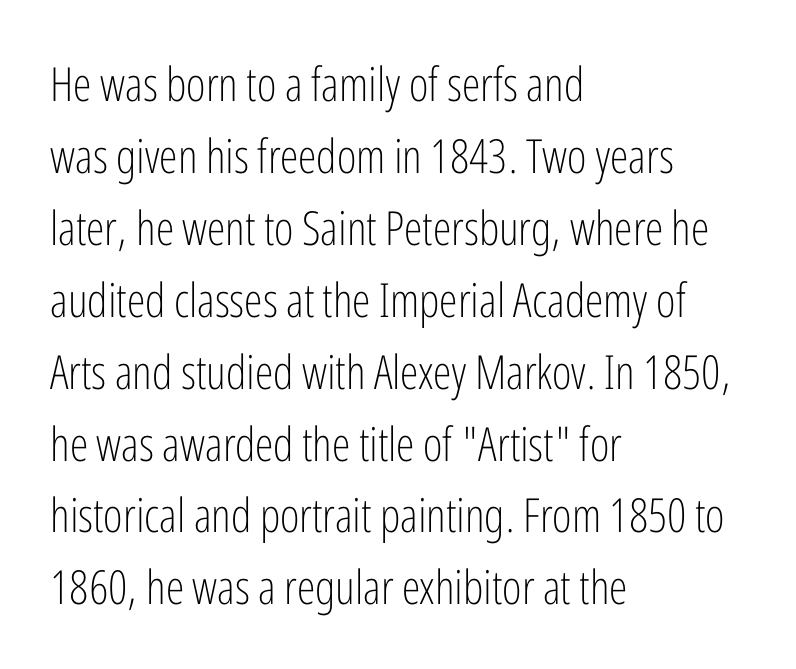
Q: Is the text bold? A: No.
Q: Is the text italic (slanted)? A: No, it is upright.
Q: Is the typeface a serif or a sans-serif typeface? A: Sans-serif.
Q: Is the text underlined? A: No.
Q: How is the paragraph aligned? A: Left-aligned.
Q: Is the spacing between letters normal or unusually wide? A: Normal.
Q: Is the spacing between lines tight, normal or loose? A: Normal.
Q: Width (condensed, normal, or wide)? A: Condensed.
Q: Stroke contrast? A: Low.
Q: x-height? A: Medium.
Q: Monospaced? A: No.
